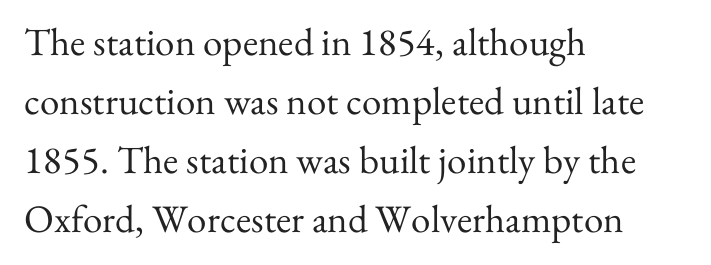
Q: Is the text bold? A: No.
Q: Is the text italic (slanted)? A: No, it is upright.
Q: Is the typeface a serif or a sans-serif typeface? A: Serif.
Q: Is the text underlined? A: No.
Q: How is the paragraph aligned? A: Left-aligned.
Q: Is the spacing between letters normal or unusually wide? A: Normal.
Q: Is the spacing between lines tight, normal or loose? A: Normal.
Q: Width (condensed, normal, or wide)? A: Normal.
Q: Stroke contrast? A: Medium.
Q: x-height? A: Small.
Q: Monospaced? A: No.
